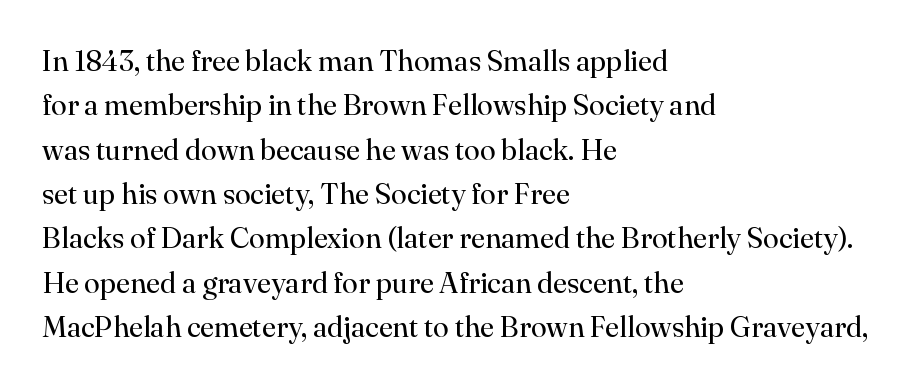
{"serif": "yes", "italic": "no", "bold": "no", "weight": "regular", "width": "normal", "stroke_contrast": "high", "x_height": "small", "monospaced": "no", "underline": "no", "align": "left", "line_spacing": "normal", "line_spacing_ratio": 1.53, "letter_spacing": "normal", "letter_spacing_em": 0.0, "glyph_px": 29}
